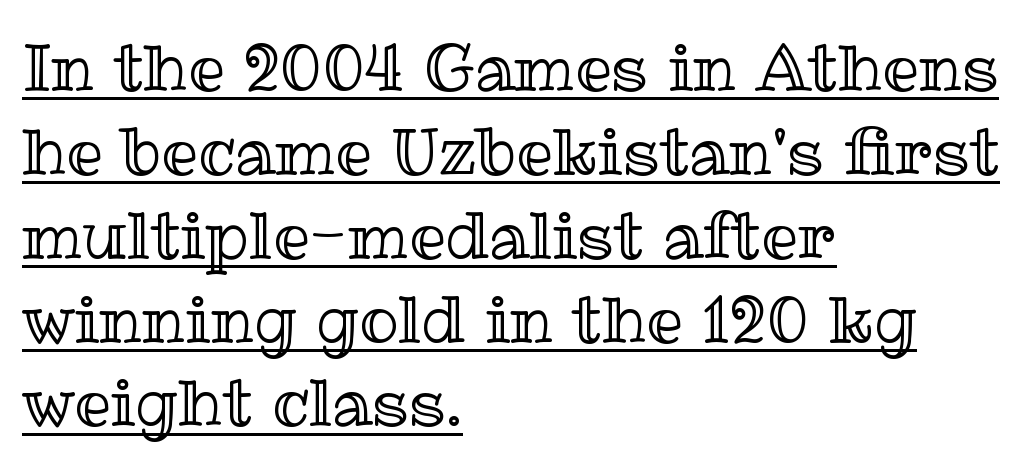
The image shows 65 px text type, upright; set left-aligned, normal line spacing (1.29x), normal letter spacing, underlined; a medium x-height.
